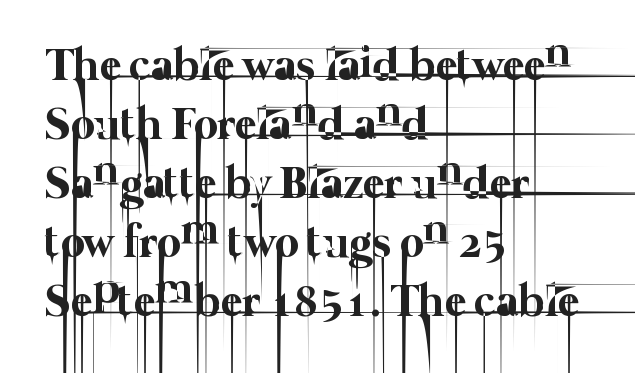
Q: Is the text bold? A: No.
Q: Is the text underlined? A: No.
Q: How is the paragraph aligned? A: Left-aligned.
Q: Is the spacing between letters normal or unusually wide? A: Normal.
Q: Is the spacing between lines tight, normal or loose? A: Normal.
Q: Width (condensed, normal, or wide)? A: Normal.
Q: Stroke contrast? A: Low.
Q: x-height? A: Medium.
Q: Monospaced? A: No.
